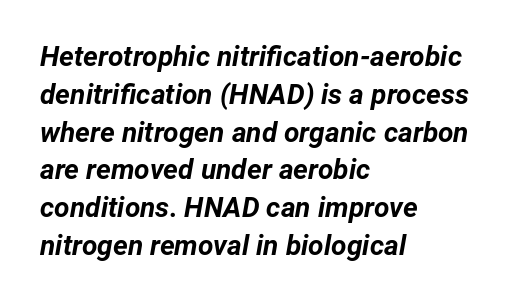
The lines sit at an ordinary, default distance from one another. Descenders hang freely into open space. Looks like regular typesetting: each glyph gets only the width it needs. Weight check: bold — yes, fully. You could call the tracking neutral — neither tight nor loose. The lines in this sample share a left origin and differ only in where they stop.
